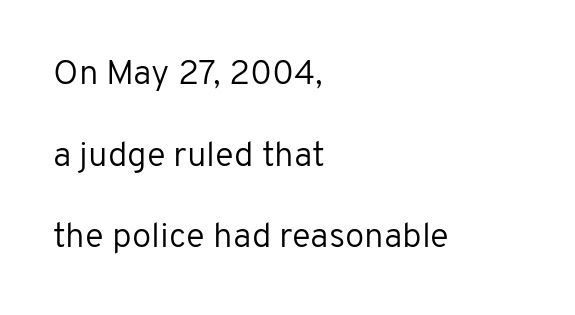
Q: Is the text bold? A: No.
Q: Is the text italic (slanted)? A: No, it is upright.
Q: Is the typeface a serif or a sans-serif typeface? A: Sans-serif.
Q: Is the text underlined? A: No.
Q: How is the paragraph aligned? A: Left-aligned.
Q: Is the spacing between letters normal or unusually wide? A: Normal.
Q: Is the spacing between lines tight, normal or loose? A: Loose.
Q: Width (condensed, normal, or wide)? A: Normal.
Q: Stroke contrast? A: Low.
Q: x-height? A: Medium.
Q: Monospaced? A: No.
